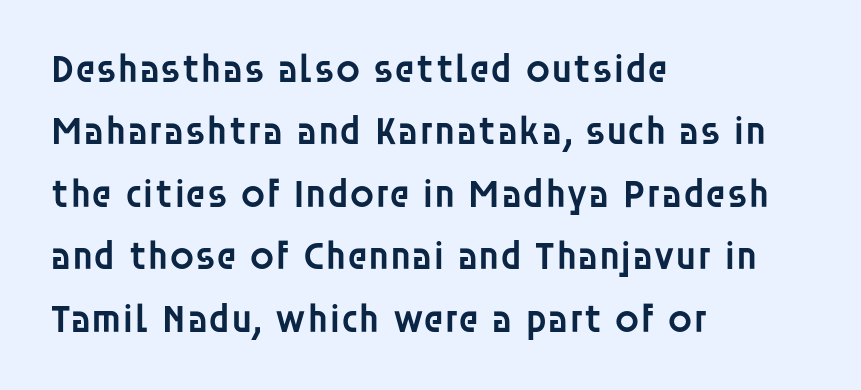
Q: Is the text bold? A: Semi-bold.
Q: Is the text italic (slanted)? A: No, it is upright.
Q: Is the typeface a serif or a sans-serif typeface? A: Sans-serif.
Q: Is the text underlined? A: No.
Q: How is the paragraph aligned? A: Left-aligned.
Q: Is the spacing between letters normal or unusually wide? A: Normal.
Q: Is the spacing between lines tight, normal or loose? A: Normal.
Q: Width (condensed, normal, or wide)? A: Normal.
Q: Stroke contrast? A: Low.
Q: x-height? A: Large.
Q: Monospaced? A: No.
